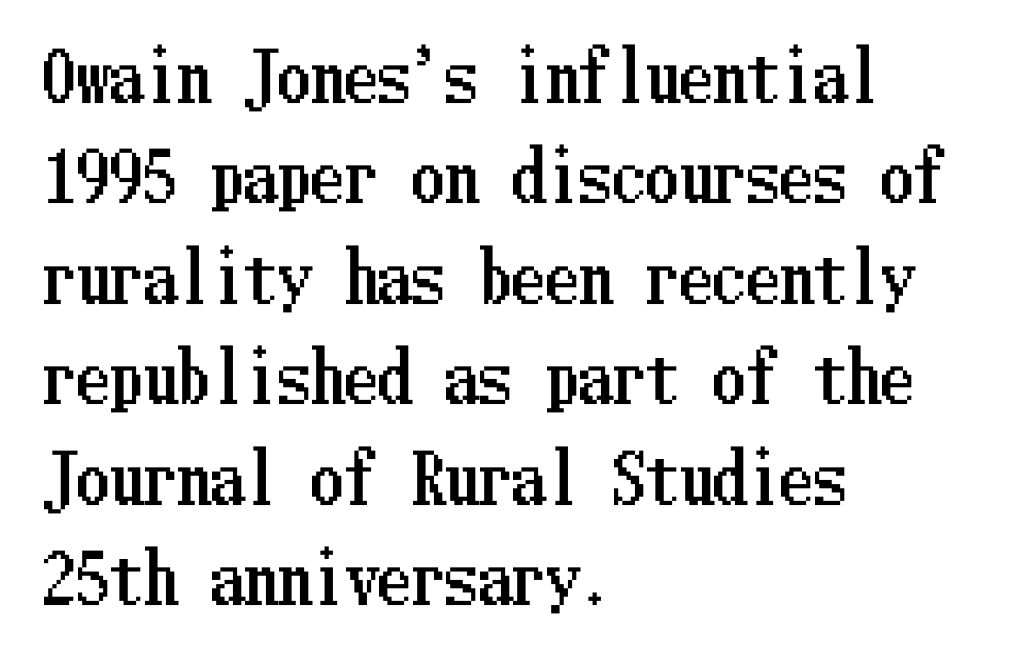
Q: Is the text italic (slanted)? A: No, it is upright.
Q: Is the text underlined? A: No.
Q: How is the paragraph aligned? A: Left-aligned.
Q: Is the spacing between letters normal or unusually wide? A: Normal.
Q: Is the spacing between lines tight, normal or loose? A: Normal.
Q: Width (condensed, normal, or wide)? A: Condensed.
Q: Stroke contrast? A: Low.
Q: x-height? A: Medium.
